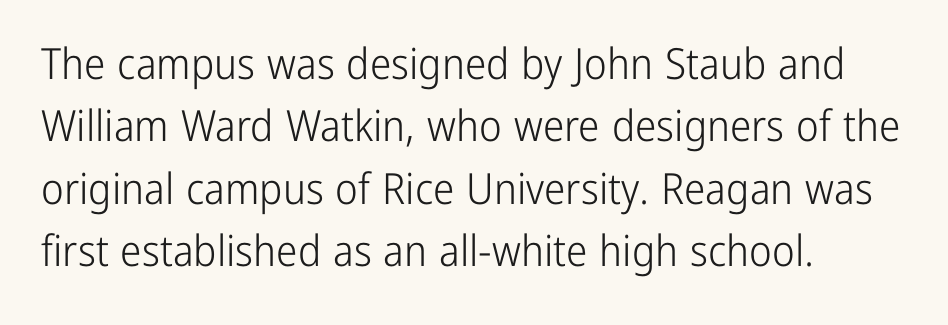
{"serif": "no", "italic": "no", "bold": "no", "weight": "light", "width": "condensed", "stroke_contrast": "low", "x_height": "medium", "monospaced": "no", "underline": "no", "align": "left", "line_spacing": "normal", "line_spacing_ratio": 1.45, "letter_spacing": "normal", "letter_spacing_em": 0.0, "glyph_px": 43}
